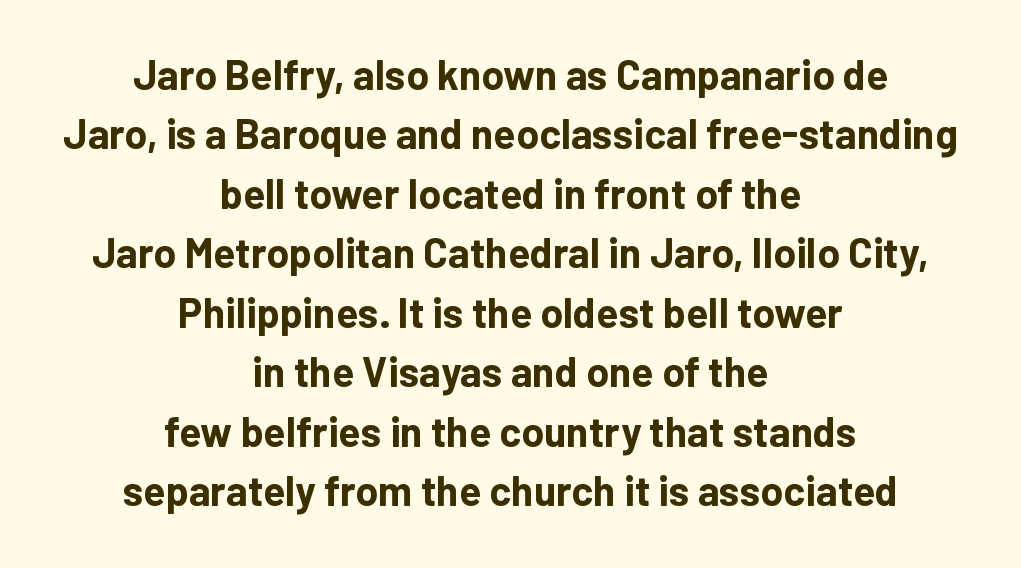
Q: Is the text bold? A: Yes.
Q: Is the text italic (slanted)? A: No, it is upright.
Q: Is the typeface a serif or a sans-serif typeface? A: Sans-serif.
Q: Is the text underlined? A: No.
Q: How is the paragraph aligned? A: Centered.
Q: Is the spacing between letters normal or unusually wide? A: Normal.
Q: Is the spacing between lines tight, normal or loose? A: Normal.
Q: Width (condensed, normal, or wide)? A: Normal.
Q: Stroke contrast? A: Low.
Q: x-height? A: Medium.
Q: Monospaced? A: No.
